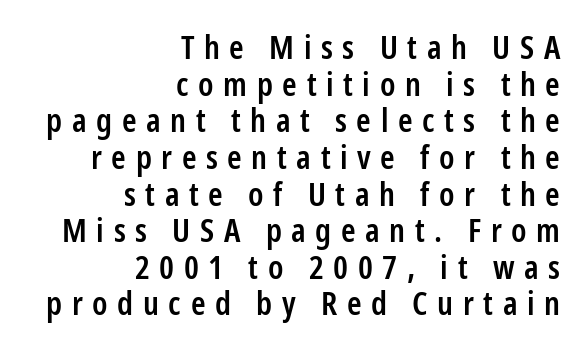
Q: Is the text bold? A: Semi-bold.
Q: Is the text italic (slanted)? A: No, it is upright.
Q: Is the typeface a serif or a sans-serif typeface? A: Sans-serif.
Q: Is the text underlined? A: No.
Q: How is the paragraph aligned? A: Right-aligned.
Q: Is the spacing between letters normal or unusually wide? A: Unusually wide.
Q: Is the spacing between lines tight, normal or loose? A: Tight.
Q: Width (condensed, normal, or wide)? A: Condensed.
Q: Stroke contrast? A: Low.
Q: x-height? A: Medium.
Q: Monospaced? A: No.
